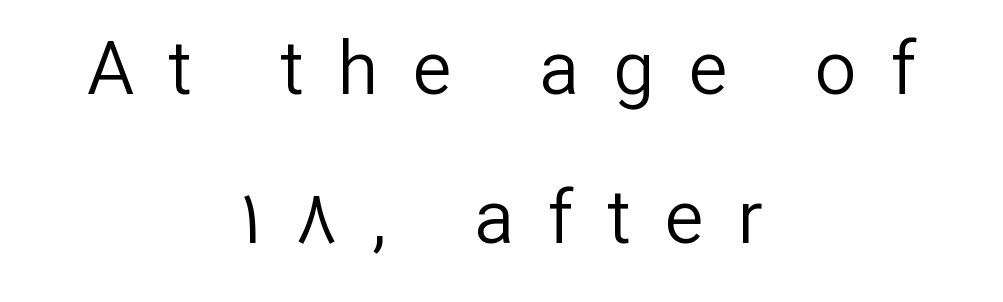
Q: Is the text bold? A: No.
Q: Is the text italic (slanted)? A: No, it is upright.
Q: Is the typeface a serif or a sans-serif typeface? A: Sans-serif.
Q: Is the text underlined? A: No.
Q: How is the paragraph aligned? A: Centered.
Q: Is the spacing between letters normal or unusually wide? A: Unusually wide.
Q: Is the spacing between lines tight, normal or loose? A: Loose.
Q: Width (condensed, normal, or wide)? A: Normal.
Q: Stroke contrast? A: Low.
Q: x-height? A: Medium.
Q: Monospaced? A: No.
